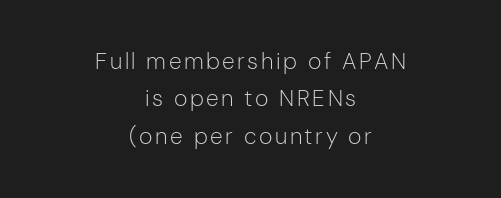
{"italic": "no", "bold": "no", "underline": "no", "align": "center", "line_spacing": "normal", "line_spacing_ratio": 1.62, "glyph_px": 23}
